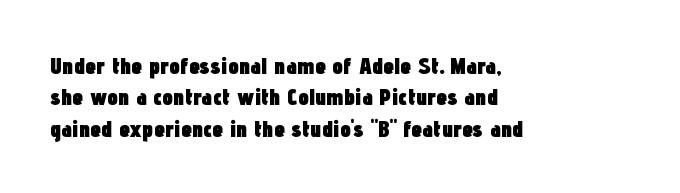
Caption: standard tracking, unaltered. In CSS terms this would be text-align: left. Unlike italic type, these characters show no tilt at all. A dark, heavy texture on the line: the type is bold.
